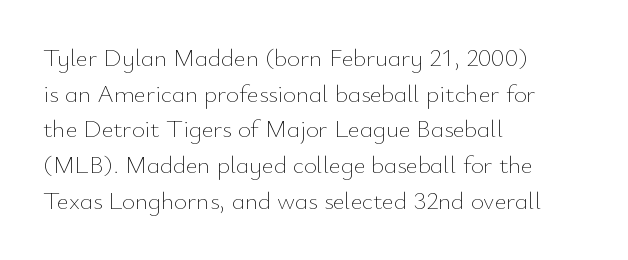
Q: Is the text bold? A: No.
Q: Is the text italic (slanted)? A: No, it is upright.
Q: Is the text underlined? A: No.
Q: How is the paragraph aligned? A: Left-aligned.
Q: Is the spacing between letters normal or unusually wide? A: Normal.
Q: Is the spacing between lines tight, normal or loose? A: Normal.
